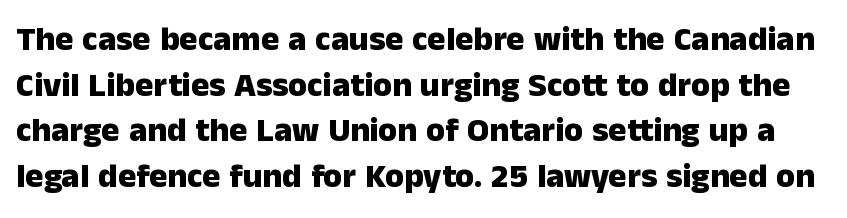
The gap between lines stays unmarked. Nope, no serifs anywhere on these letters. This block has exactly the height ordinary leading produces. The passage shown is emphatically bold.
